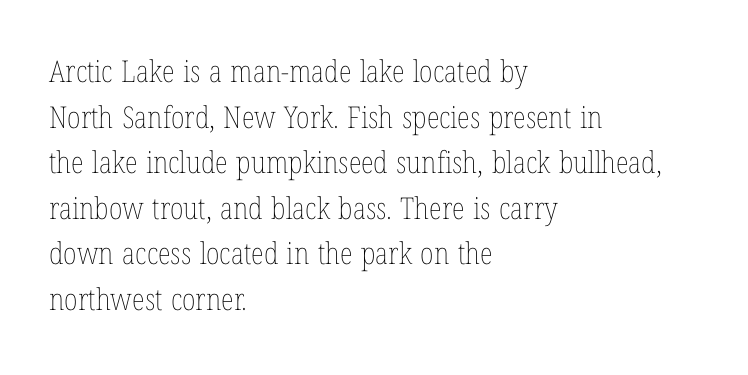
Q: Is the text bold? A: No.
Q: Is the text italic (slanted)? A: No, it is upright.
Q: Is the text underlined? A: No.
Q: How is the paragraph aligned? A: Left-aligned.
Q: Is the spacing between letters normal or unusually wide? A: Normal.
Q: Is the spacing between lines tight, normal or loose? A: Normal.
Q: Width (condensed, normal, or wide)? A: Condensed.
Q: Stroke contrast? A: Low.
Q: x-height? A: Medium.
Q: Monospaced? A: No.
